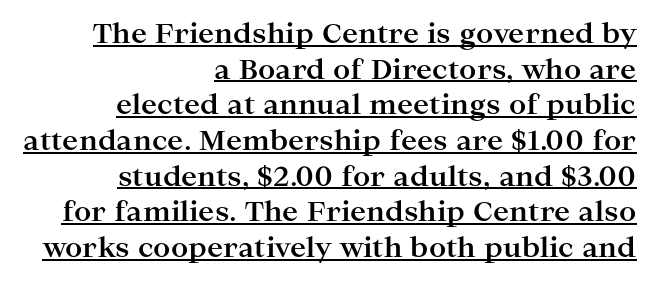
The image shows 27 px bold type, upright; set right-aligned, normal line spacing (1.32x), normal letter spacing, underlined.
